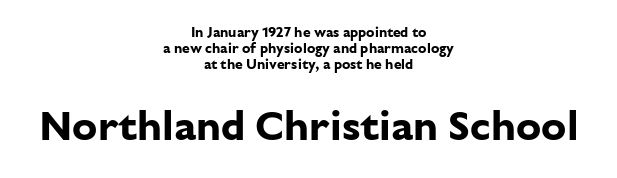
{"serif": "no", "italic": "no", "bold": "yes", "weight": "bold", "width": "normal", "stroke_contrast": "low", "x_height": "medium", "monospaced": "no", "underline": "no", "align": "center", "line_spacing_ratio": 1.16, "letter_spacing": "normal", "letter_spacing_em": 0.0, "larger_block": "second", "size_ratio": 3.0, "glyph_px": 42}
